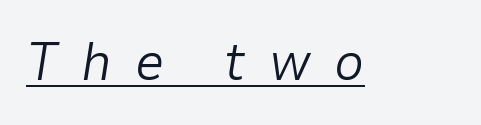
{"italic": "yes", "lean": "right", "slant_degrees": 9, "bold": "no", "weight": "light", "width": "normal", "stroke_contrast": "low", "x_height": "medium", "monospaced": "no", "underline": "yes", "letter_spacing": "wide", "letter_spacing_em": 0.44, "glyph_px": 53}
